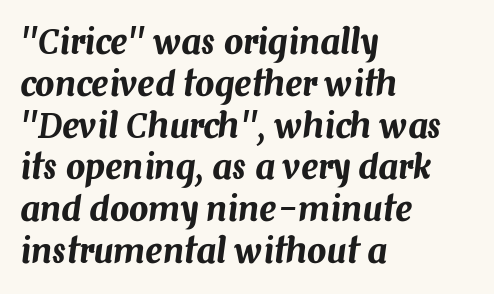
It's the slanting kind of type. The passage shown is typed in a proportional face where columns would drift. Letter spacing: default. Line starts are locked; line ends wander. The specimen omits any rule beneath the text block's lines.
